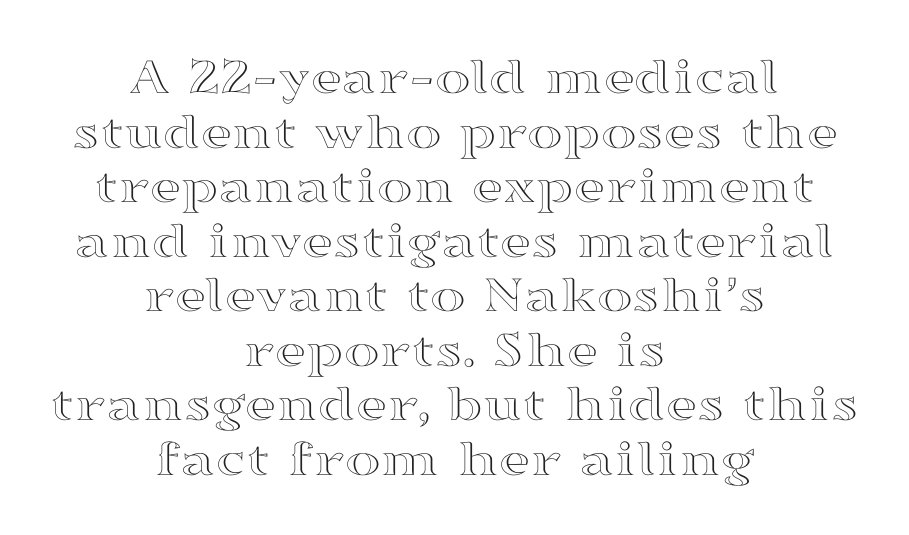
The image shows 54 px wide type, upright; set centered, tight line spacing (1.01x), normal letter spacing, not underlined; a medium x-height.
